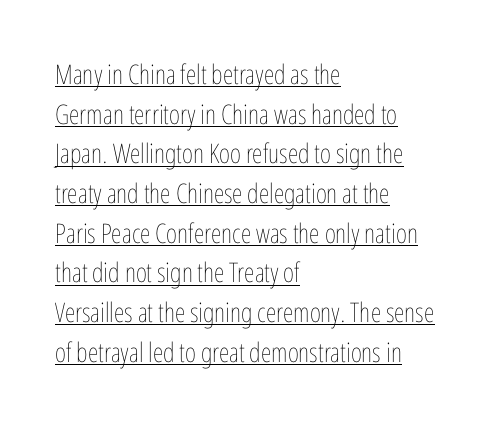
{"italic": "no", "bold": "no", "underline": "yes", "align": "left", "line_spacing": "normal", "line_spacing_ratio": 1.47, "letter_spacing": "normal", "letter_spacing_em": 0.0, "glyph_px": 27}
